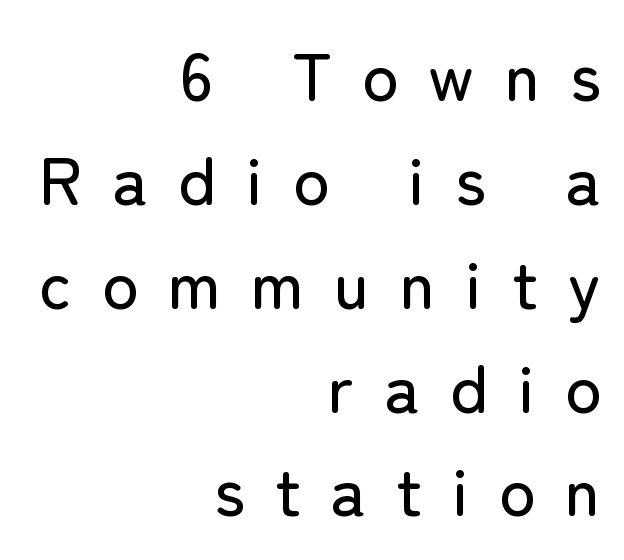
Q: Is the text italic (slanted)? A: No, it is upright.
Q: Is the typeface a serif or a sans-serif typeface? A: Sans-serif.
Q: Is the text underlined? A: No.
Q: How is the paragraph aligned? A: Right-aligned.
Q: Is the spacing between letters normal or unusually wide? A: Unusually wide.
Q: Is the spacing between lines tight, normal or loose? A: Normal.
Q: Width (condensed, normal, or wide)? A: Normal.
Q: Stroke contrast? A: Low.
Q: x-height? A: Medium.
Q: Monospaced? A: No.
